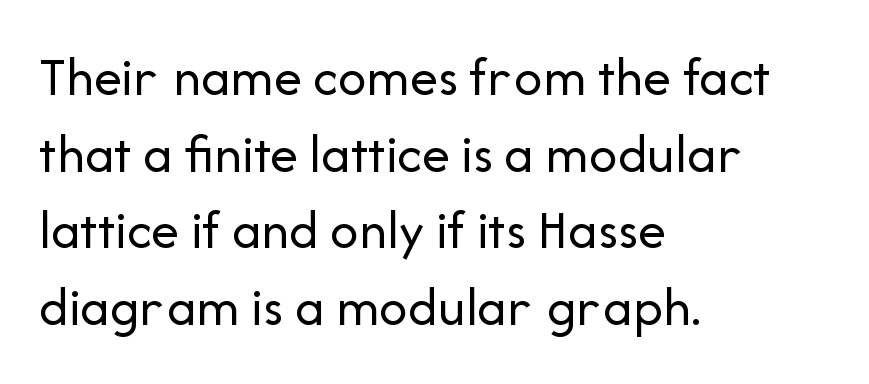
The image shows 56 px regular-weight sans-serif type, upright; set left-aligned, normal line spacing (1.37x), normal letter spacing, not underlined; low stroke contrast and a medium x-height.
